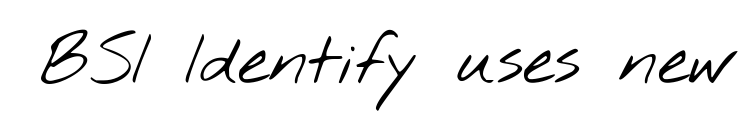
The image shows 71 px light, wide sans-serif type; set normal letter spacing, not underlined; low stroke contrast and a small x-height.
